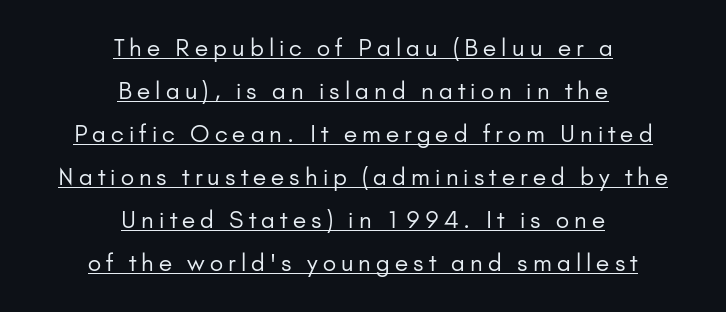
Q: Is the text bold? A: No.
Q: Is the text italic (slanted)? A: No, it is upright.
Q: Is the text underlined? A: Yes.
Q: How is the paragraph aligned? A: Centered.
Q: Is the spacing between letters normal or unusually wide? A: Unusually wide.
